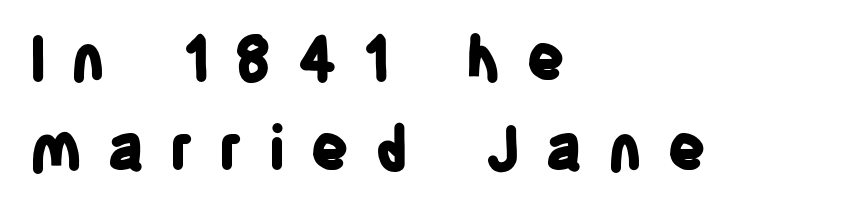
The image shows 60 px bold, condensed sans-serif type, upright; set left-aligned, normal line spacing (1.5x), unusually wide letter spacing (+0.42 em), not underlined; low stroke contrast and a large x-height.
